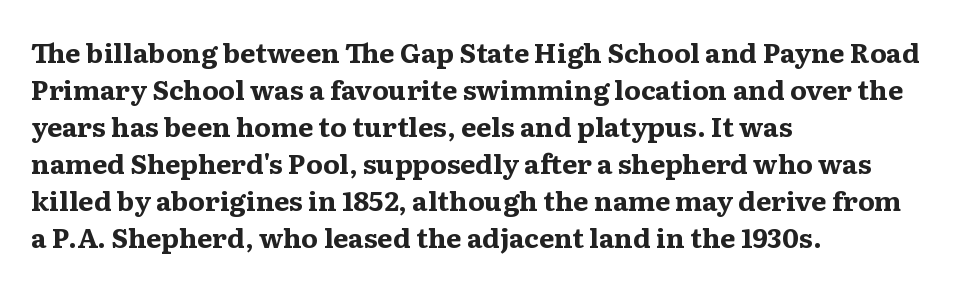
Every character sits straight up, as roman type does. Words appear dense and cohesive because spacing is normal. On the weight axis this lands at bold, roughly 700. In terms of leading, this rendering sits right in the middle.
